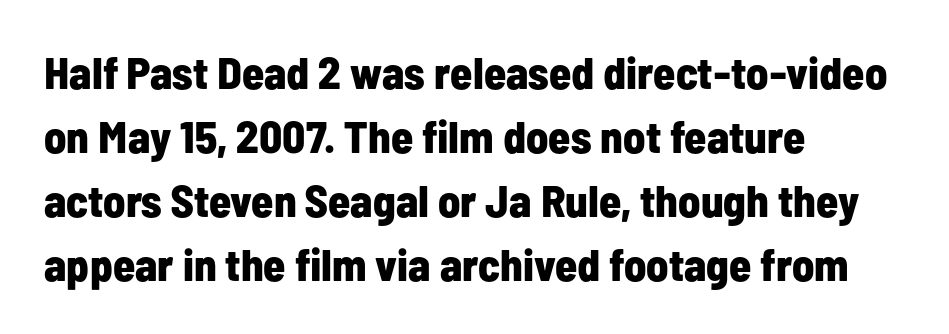
Its strokes are broad and dark, the hallmark of bold type. The strip under each line holds only bare page. Baseline-to-baseline distance is the conventional proportion of letter height. Every character sits straight up, as roman type does.
